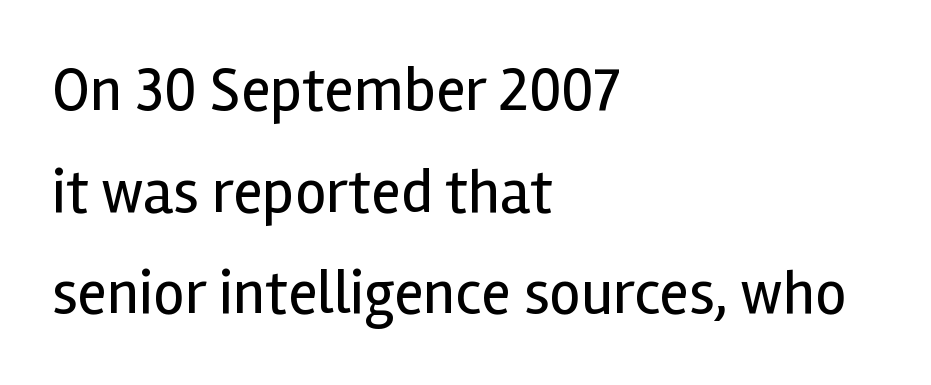
Q: Is the text bold? A: No.
Q: Is the text italic (slanted)? A: No, it is upright.
Q: Is the typeface a serif or a sans-serif typeface? A: Sans-serif.
Q: Is the text underlined? A: No.
Q: How is the paragraph aligned? A: Left-aligned.
Q: Is the spacing between letters normal or unusually wide? A: Normal.
Q: Is the spacing between lines tight, normal or loose? A: Normal.
Q: Width (condensed, normal, or wide)? A: Normal.
Q: x-height? A: Medium.
Q: Monospaced? A: No.
